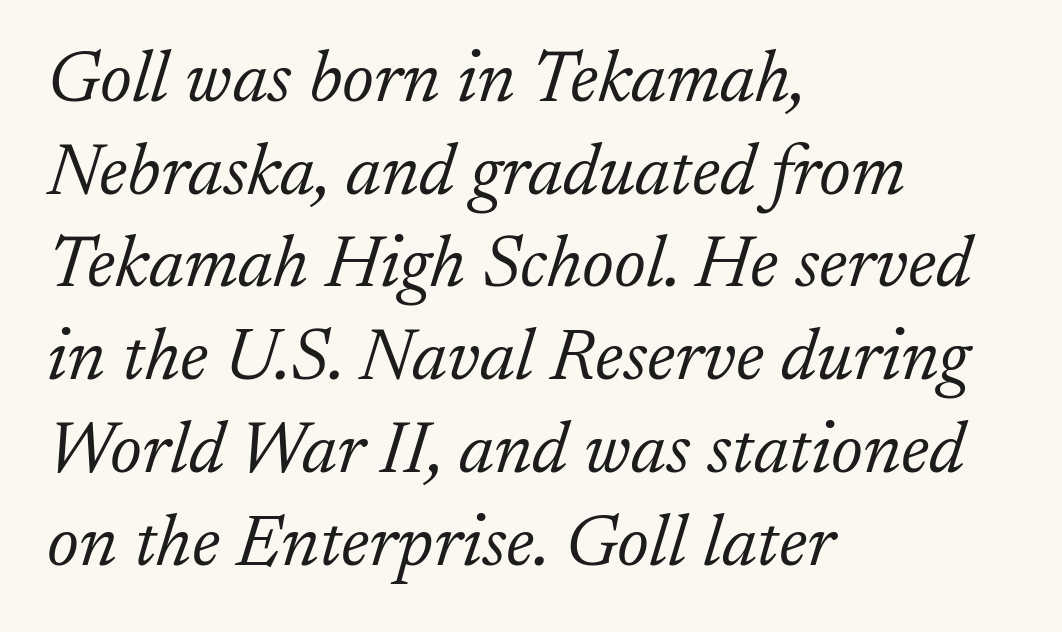
The image shows 73 px light serif type, italic (leaning right); set left-aligned, normal line spacing (1.27x), normal letter spacing, not underlined; low stroke contrast and a small x-height.
